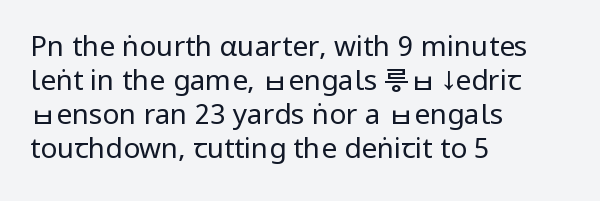
Q: Is the text bold? A: No.
Q: Is the text italic (slanted)? A: No, it is upright.
Q: Is the typeface a serif or a sans-serif typeface? A: Sans-serif.
Q: Is the text underlined? A: No.
Q: How is the paragraph aligned? A: Left-aligned.
Q: Is the spacing between letters normal or unusually wide? A: Normal.
Q: Width (condensed, normal, or wide)? A: Condensed.
Q: Stroke contrast? A: Low.
Q: x-height? A: Large.
Q: Monospaced? A: No.
